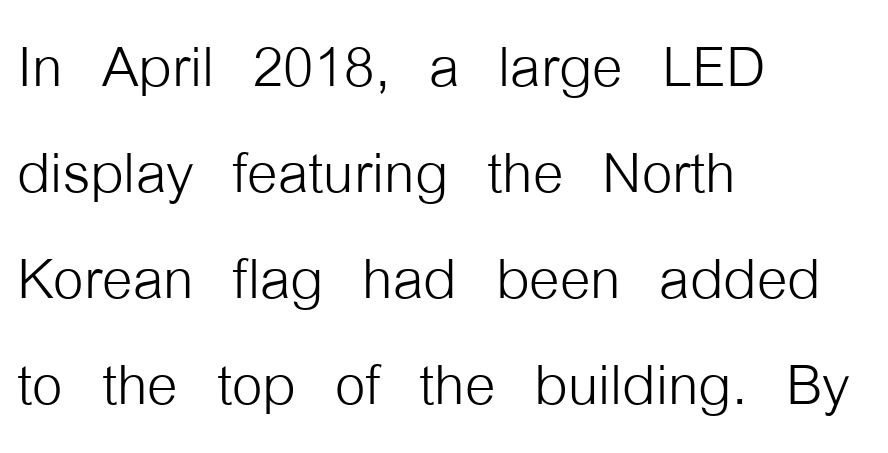
{"serif": "no", "italic": "no", "bold": "no", "weight": "light", "width": "condensed", "stroke_contrast": "low", "x_height": "medium", "monospaced": "no", "underline": "no", "align": "left", "line_spacing": "normal", "line_spacing_ratio": 1.36, "letter_spacing": "normal", "letter_spacing_em": 0.0, "glyph_px": 78}
